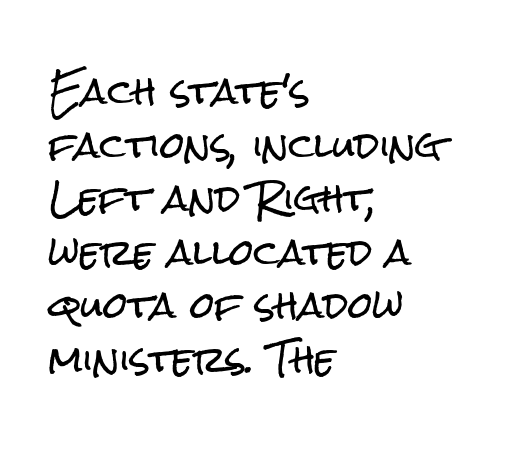
The image shows 35 px condensed sans-serif type, upright; set left-aligned, normal line spacing (1.53x), normal letter spacing, not underlined; low stroke contrast and a medium x-height.
